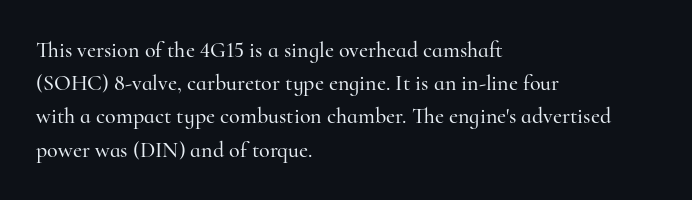
{"italic": "no", "underline": "no", "align": "left", "line_spacing": "normal", "line_spacing_ratio": 1.51, "letter_spacing": "normal", "letter_spacing_em": 0.0, "glyph_px": 22}
